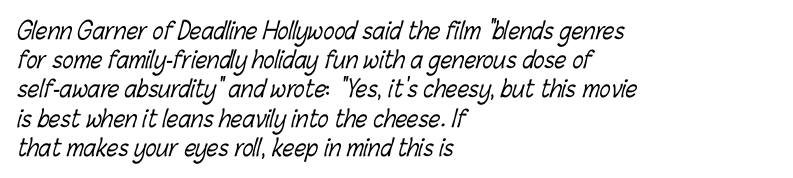
The image shows 23 px text type; set left-aligned, normal line spacing (1.27x), normal letter spacing, not underlined.
